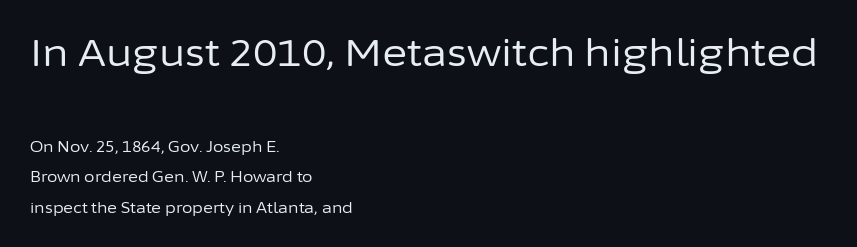
Q: Is the text bold? A: No.
Q: Is the text italic (slanted)? A: No, it is upright.
Q: Is the typeface a serif or a sans-serif typeface? A: Sans-serif.
Q: Is the text underlined? A: No.
Q: How is the paragraph aligned? A: Left-aligned.
Q: Is the spacing between letters normal or unusually wide? A: Normal.
Q: Is the spacing between lines tight, normal or loose? A: Loose.
Q: Which block of text is set in a larger size, the first (top) or the second (bottom)? A: The first (top) one.
Q: Width (condensed, normal, or wide)? A: Normal.
Q: Stroke contrast? A: Low.
Q: x-height? A: Medium.
Q: Monospaced? A: No.
